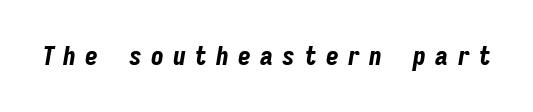
The image shows 26 px bold type, italic (leaning right); set unusually wide letter spacing (+0.34 em), not underlined.
